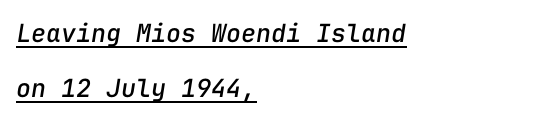
Q: Is the text italic (slanted)? A: Yes, it leans right by about 9 degrees.
Q: Is the text underlined? A: Yes.
Q: How is the paragraph aligned? A: Left-aligned.
Q: Is the spacing between letters normal or unusually wide? A: Normal.
Q: Is the spacing between lines tight, normal or loose? A: Loose.
